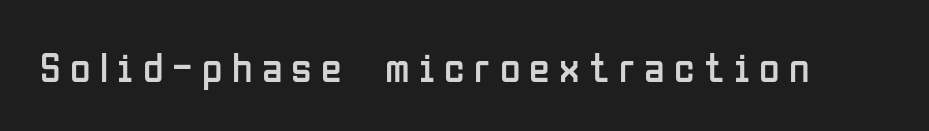
The image shows 42 px regular-weight, condensed sans-serif type, upright; set unusually wide letter spacing (+0.22 em), not underlined; low stroke contrast and a medium x-height.
